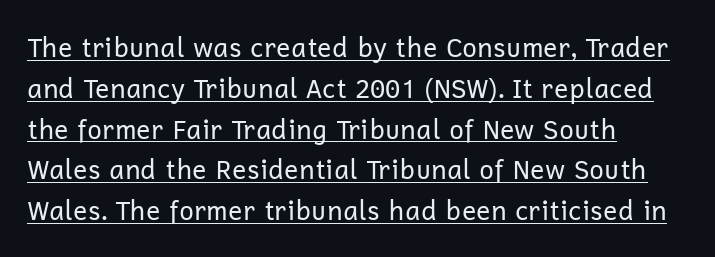
The image shows 26 px text type, upright; set left-aligned, normal line spacing (1.57x), normal letter spacing, underlined.
